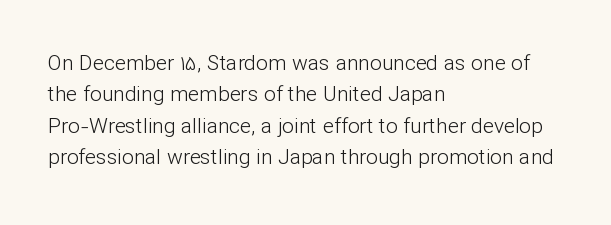
Each row of text sits above clean, open space. Italic? Not at all — the glyphs are vertical. Typeset ragged right — the left edge is the straight one. Each word holds together tightly as a unit, with standard inter-letter gaps. Interline gaps are of average width in this sample.
